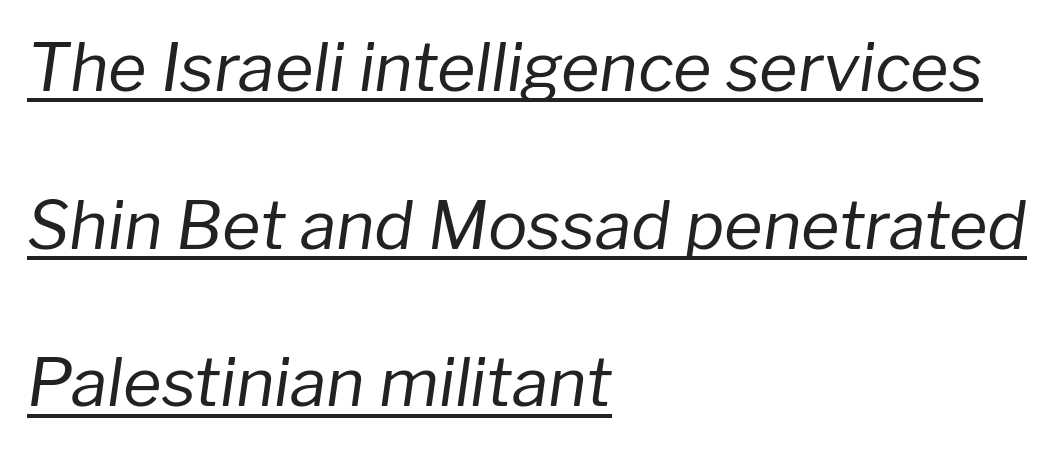
Q: Is the text bold? A: No.
Q: Is the text italic (slanted)? A: Yes, it leans right by about 8 degrees.
Q: Is the text underlined? A: Yes.
Q: How is the paragraph aligned? A: Left-aligned.
Q: Is the spacing between letters normal or unusually wide? A: Normal.
Q: Is the spacing between lines tight, normal or loose? A: Loose.
Q: Width (condensed, normal, or wide)? A: Normal.
Q: Stroke contrast? A: Low.
Q: x-height? A: Medium.
Q: Monospaced? A: No.
